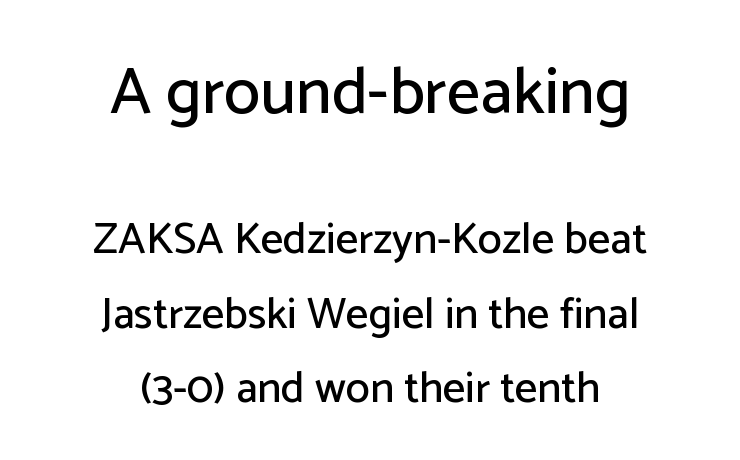
If you drew a line through each stem, it would be perfectly vertical. Each new line begins a customary step beneath the previous one. Casual observation: everything's sitting right in the middle. These lines keep a tight, regular rhythm from letter to letter. This rendering employs a face without finishing strokes, i.e., a sans-serif.
